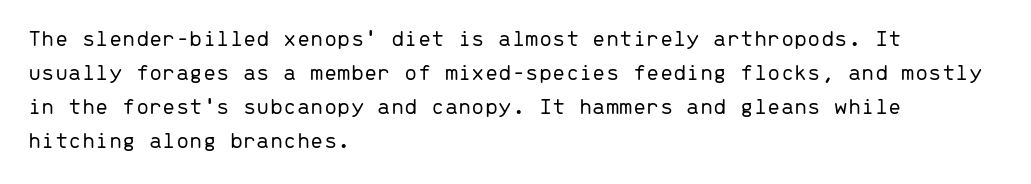
The image shows 24 px text type, upright; set left-aligned, normal line spacing (1.42x), normal letter spacing, not underlined.
